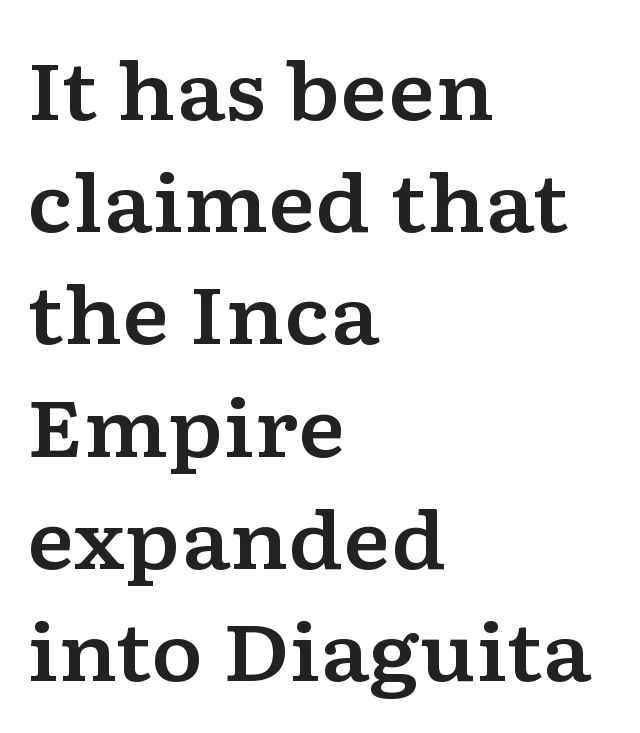
{"serif": "yes", "italic": "no", "width": "wide", "stroke_contrast": "low", "x_height": "medium", "monospaced": "no", "underline": "no", "align": "left", "line_spacing": "normal", "line_spacing_ratio": 1.42, "letter_spacing": "normal", "letter_spacing_em": 0.0, "glyph_px": 79}
